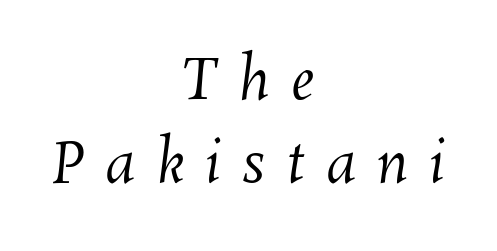
Beneath every word, the page is bare. Honestly, the row spacing looks completely unremarkable. Note the varied advance widths — an 'i' is clearly narrower than an 'm'. Counters stay open thanks to moderate or lighter strokes. The face used here is rendered with a markedly widened letterfit. One-word summary of the alignment: center.
